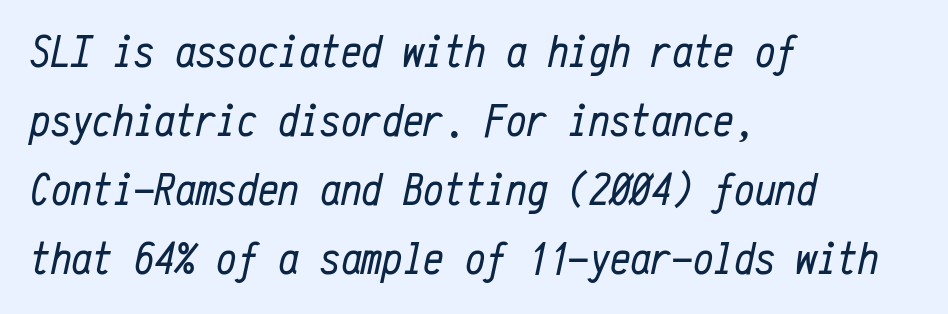
Here the designer chose a console-style face with uniform glyph widths. Weight: regular or lighter. Reading down the block, your eye returns to a fixed left position each line. The text carries the slant typical of an italic or oblique font. Normally led — the rows are evenly, conventionally spaced.
